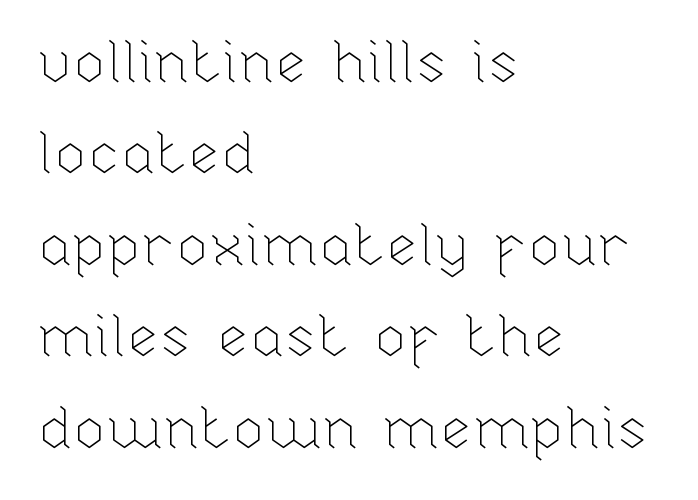
Q: Is the text bold? A: No.
Q: Is the text italic (slanted)? A: No, it is upright.
Q: Is the text underlined? A: No.
Q: How is the paragraph aligned? A: Left-aligned.
Q: Is the spacing between letters normal or unusually wide? A: Normal.
Q: Is the spacing between lines tight, normal or loose? A: Normal.
Q: Width (condensed, normal, or wide)? A: Normal.
Q: Stroke contrast? A: Low.
Q: x-height? A: Medium.
Q: Monospaced? A: No.
